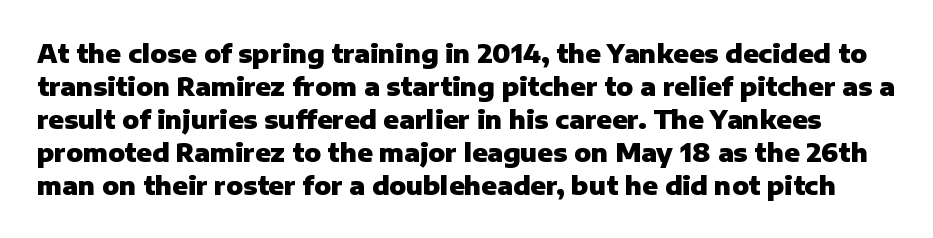
Line spacing here is normal. Posture: vertical. The letters are bold, with thick, heavy strokes. Tracking here is standard; glyphs follow each other at the usual distance. A clean baseline with only descenders dipping below it.
